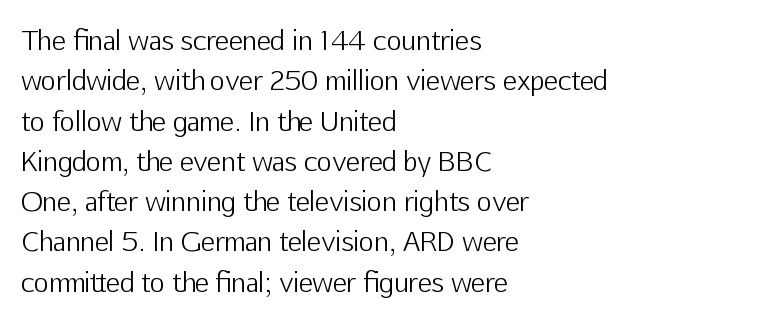
Check the space under the baseline: it is left empty. The type sits square on the baseline with zero lean. Line spacing here is normal. Casual observation: everything's shoved over to the left. Honestly, the letter spacing is just normal — you wouldn't notice it.
